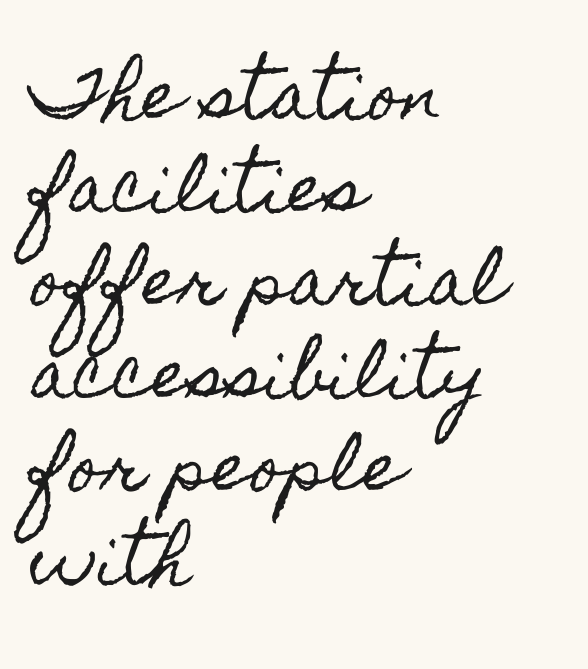
Q: Is the text italic (slanted)? A: Yes.
Q: Is the text underlined? A: No.
Q: How is the paragraph aligned? A: Left-aligned.
Q: Is the spacing between letters normal or unusually wide? A: Normal.
Q: Is the spacing between lines tight, normal or loose? A: Normal.
Q: Width (condensed, normal, or wide)? A: Condensed.
Q: x-height? A: Small.
Q: Monospaced? A: No.
